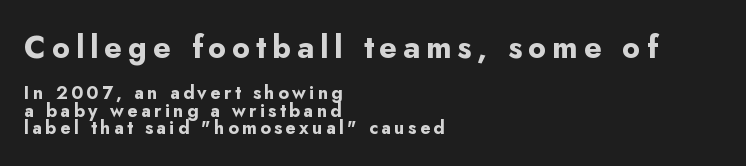
Is the lower block the larger one? No — the upper block carries the bigger type. The lettering stays uniformly vertical, giving the passage a roman look. Each letter keeps its own natural width here, so spacing adapts to shape. Typesetter's note: full bold, strokes at maximum text heaviness. Each row of text sits above clean, open space.
